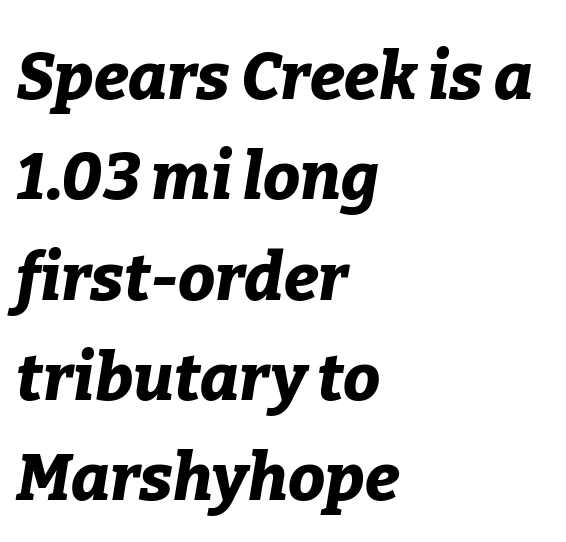
Q: Is the text bold? A: Yes.
Q: Is the text italic (slanted)? A: Yes, it leans right by about 9 degrees.
Q: Is the text underlined? A: No.
Q: How is the paragraph aligned? A: Left-aligned.
Q: Is the spacing between letters normal or unusually wide? A: Normal.
Q: Is the spacing between lines tight, normal or loose? A: Normal.
Q: Width (condensed, normal, or wide)? A: Normal.
Q: Stroke contrast? A: Low.
Q: x-height? A: Medium.
Q: Monospaced? A: No.
